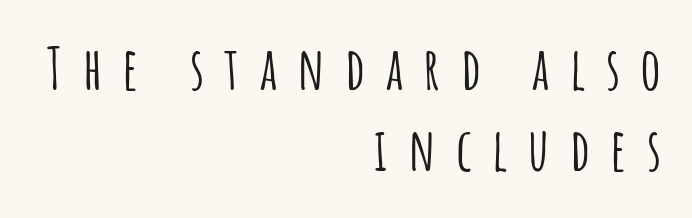
{"serif": "no", "italic": "no", "width": "condensed", "stroke_contrast": "low", "x_height": "large", "monospaced": "no", "underline": "no", "align": "right", "line_spacing": "normal", "line_spacing_ratio": 1.4, "letter_spacing": "wide", "letter_spacing_em": 0.35, "glyph_px": 58}
